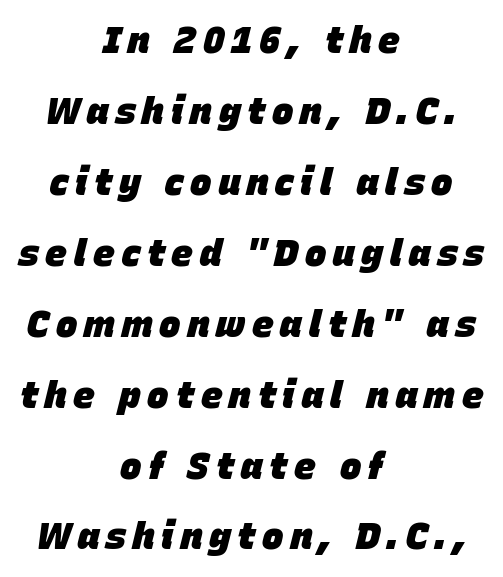
{"italic": "yes", "lean": "right", "slant_degrees": 15, "bold": "yes", "weight": "heavy", "width": "normal", "stroke_contrast": "low", "x_height": "large", "monospaced": "no", "underline": "no", "align": "center", "line_spacing": "loose", "line_spacing_ratio": 1.97, "glyph_px": 36}
